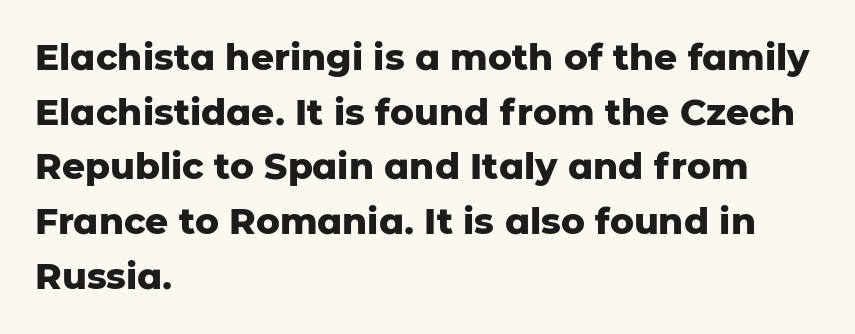
Q: Is the text bold? A: Yes.
Q: Is the text italic (slanted)? A: No, it is upright.
Q: Is the typeface a serif or a sans-serif typeface? A: Sans-serif.
Q: Is the text underlined? A: No.
Q: How is the paragraph aligned? A: Left-aligned.
Q: Is the spacing between letters normal or unusually wide? A: Normal.
Q: Is the spacing between lines tight, normal or loose? A: Normal.
Q: Width (condensed, normal, or wide)? A: Normal.
Q: Stroke contrast? A: Low.
Q: x-height? A: Medium.
Q: Monospaced? A: No.
